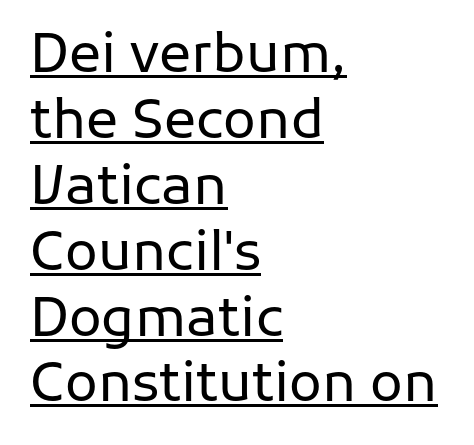
Q: Is the text bold? A: No.
Q: Is the text italic (slanted)? A: No, it is upright.
Q: Is the typeface a serif or a sans-serif typeface? A: Sans-serif.
Q: Is the text underlined? A: Yes.
Q: How is the paragraph aligned? A: Left-aligned.
Q: Is the spacing between letters normal or unusually wide? A: Normal.
Q: Width (condensed, normal, or wide)? A: Normal.
Q: Stroke contrast? A: Low.
Q: x-height? A: Medium.
Q: Monospaced? A: No.
